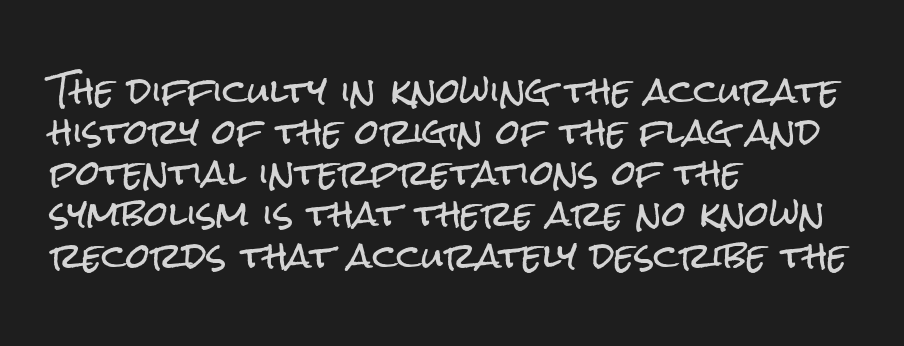
The image shows 34 px condensed sans-serif type, upright; set left-aligned, line spacing 1.21x, normal letter spacing, not underlined; low stroke contrast and a medium x-height.
